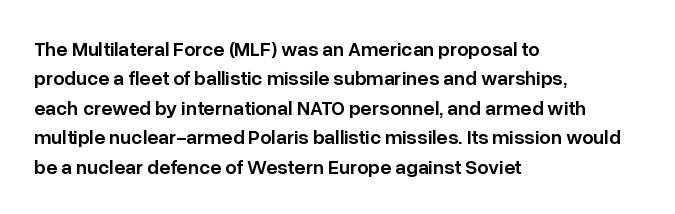
The image shows 20 px text type, upright; set left-aligned, normal line spacing (1.47x), normal letter spacing, not underlined.
